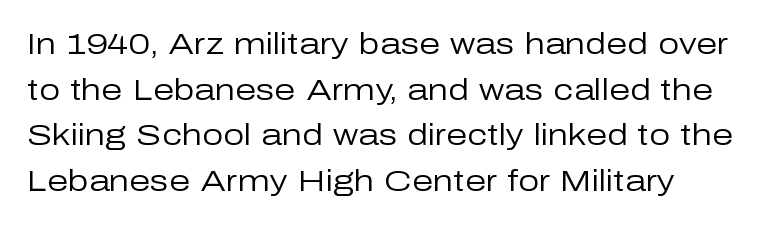
The image shows 30 px regular-weight sans-serif type, upright; set normal line spacing (1.52x), normal letter spacing, not underlined; low stroke contrast and a medium x-height.
